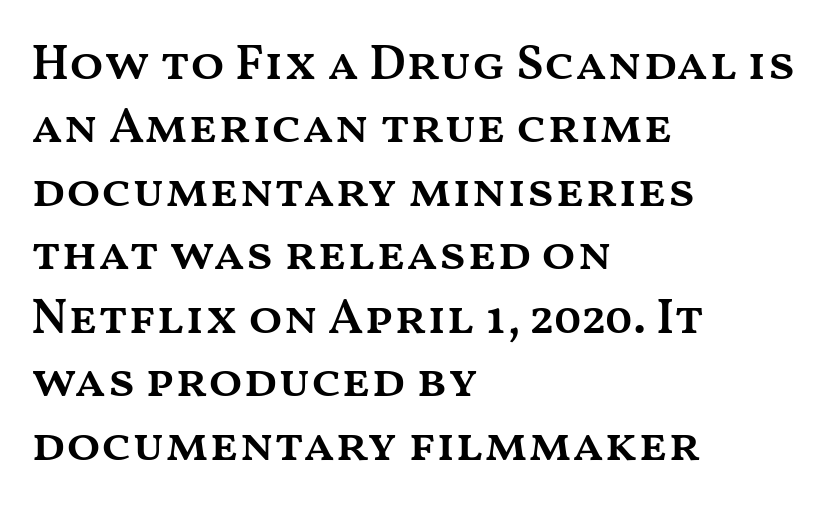
Q: Is the text bold? A: Semi-bold.
Q: Is the text italic (slanted)? A: No, it is upright.
Q: Is the text underlined? A: No.
Q: How is the paragraph aligned? A: Left-aligned.
Q: Is the spacing between letters normal or unusually wide? A: Normal.
Q: Is the spacing between lines tight, normal or loose? A: Normal.
Q: Width (condensed, normal, or wide)? A: Wide.
Q: Stroke contrast? A: Medium.
Q: x-height? A: Medium.
Q: Monospaced? A: No.
